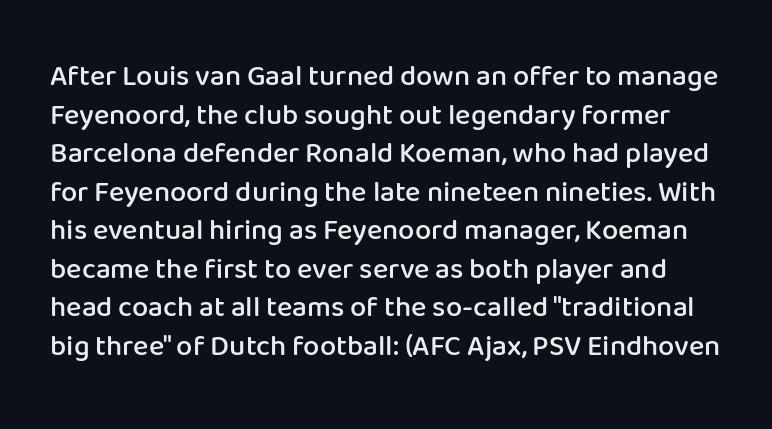
The image shows 29 px semibold sans-serif type, upright; set normal line spacing (1.33x), normal letter spacing, not underlined; low stroke contrast and a medium x-height.
